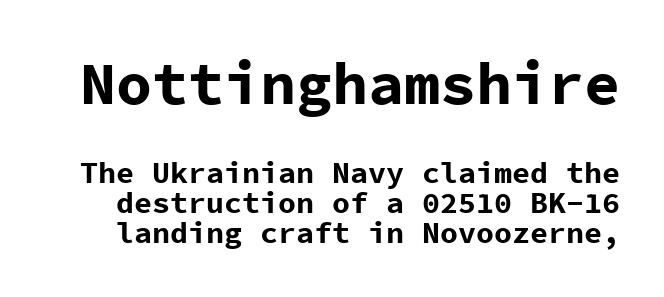
{"serif": "no", "italic": "no", "bold": "yes", "weight": "bold", "width": "normal", "stroke_contrast": "low", "x_height": "medium", "monospaced": "yes", "underline": "no", "line_spacing": "tight", "line_spacing_ratio": 1.01, "letter_spacing": "normal", "letter_spacing_em": 0.0, "larger_block": "first", "size_ratio": 2.0, "glyph_px": 60}
